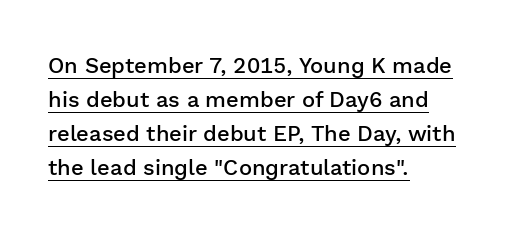
Strokes here are thickened, but only to semibold level. Notice how a bar underscores the lettering throughout. Where is the straight margin? On the left. This block has exactly the height ordinary leading produces. The rendering keeps characters at their native spacing.
